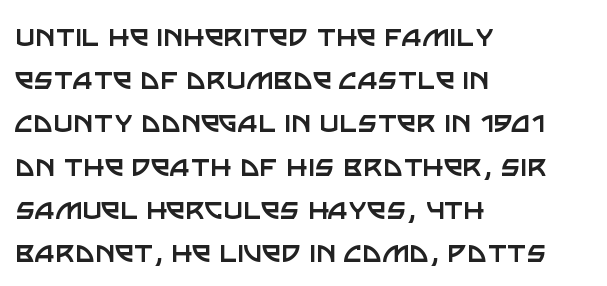
The image shows 34 px regular-weight sans-serif type, upright; set left-aligned, normal line spacing (1.27x), normal letter spacing, not underlined; low stroke contrast and a large x-height.
